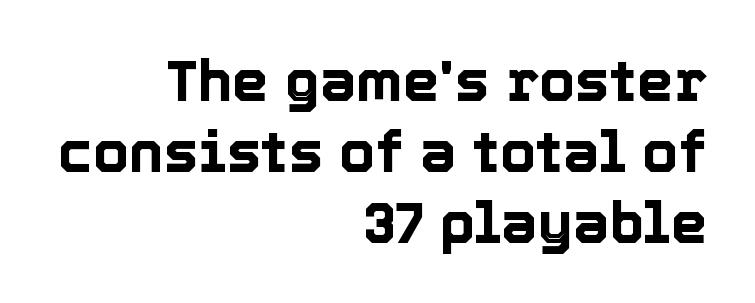
Q: Is the text italic (slanted)? A: No, it is upright.
Q: Is the text underlined? A: No.
Q: How is the paragraph aligned? A: Right-aligned.
Q: Is the spacing between letters normal or unusually wide? A: Normal.
Q: Width (condensed, normal, or wide)? A: Normal.
Q: x-height? A: Medium.
Q: Monospaced? A: No.
